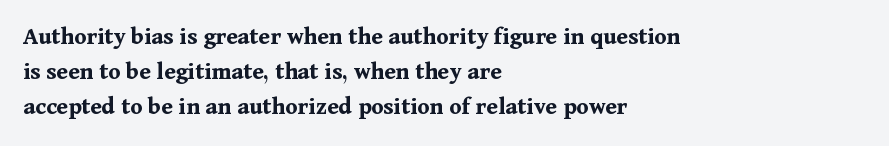
{"italic": "no", "bold": "yes", "underline": "no", "align": "left", "line_spacing": "normal", "line_spacing_ratio": 1.41, "letter_spacing": "normal", "letter_spacing_em": 0.0, "glyph_px": 25}
